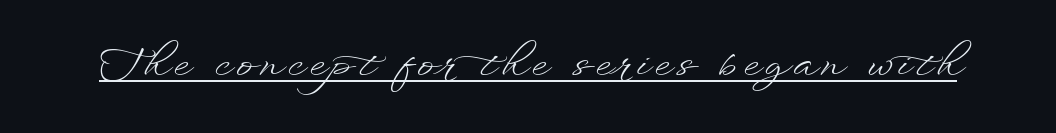
{"bold": "no", "weight": "light", "width": "wide", "stroke_contrast": "low", "x_height": "small", "monospaced": "no", "underline": "yes", "glyph_px": 41}
